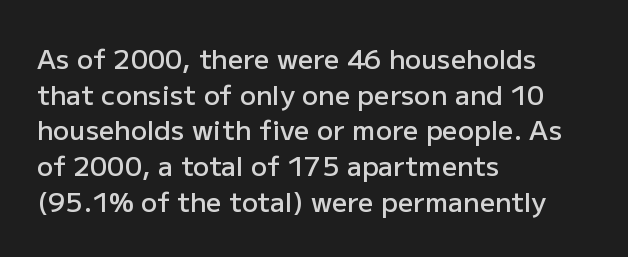
Q: Is the text bold? A: Semi-bold.
Q: Is the text italic (slanted)? A: No, it is upright.
Q: Is the text underlined? A: No.
Q: How is the paragraph aligned? A: Left-aligned.
Q: Is the spacing between letters normal or unusually wide? A: Normal.
Q: Is the spacing between lines tight, normal or loose? A: Normal.
